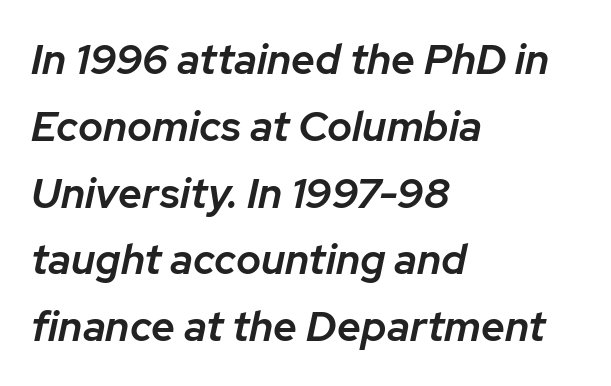
Note the varied advance widths — an 'i' is clearly narrower than an 'm'. Beneath every word, the page is bare. The line-height multiplier appears to be the usual default. A fair bit of extra ink — the face is semibold, not bold.
